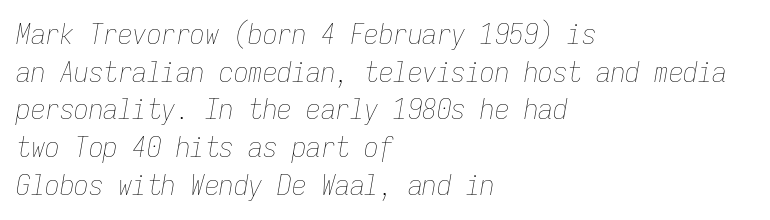
This sample is left-justified, so line endings fall wherever the words run out. No letter is thick-stroked: the sample isn't bold. Line spacing here is normal. Plain, unruled lines of type.
